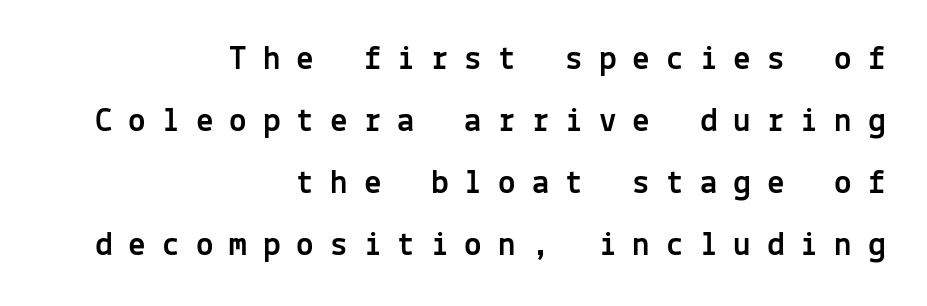
{"serif": "no", "italic": "no", "width": "normal", "x_height": "medium", "monospaced": "yes", "underline": "no", "align": "right", "line_spacing_ratio": 1.77, "letter_spacing": "wide", "letter_spacing_em": 0.46, "glyph_px": 35}
